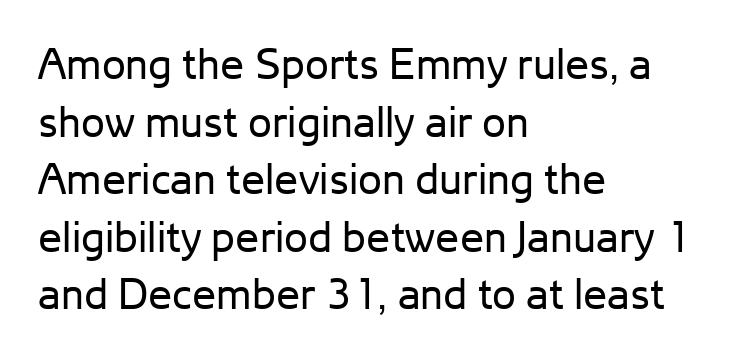
Q: Is the text bold? A: No.
Q: Is the text italic (slanted)? A: No, it is upright.
Q: Is the typeface a serif or a sans-serif typeface? A: Sans-serif.
Q: Is the text underlined? A: No.
Q: How is the paragraph aligned? A: Left-aligned.
Q: Is the spacing between letters normal or unusually wide? A: Normal.
Q: Is the spacing between lines tight, normal or loose? A: Normal.
Q: Width (condensed, normal, or wide)? A: Normal.
Q: Stroke contrast? A: Low.
Q: x-height? A: Medium.
Q: Monospaced? A: No.
